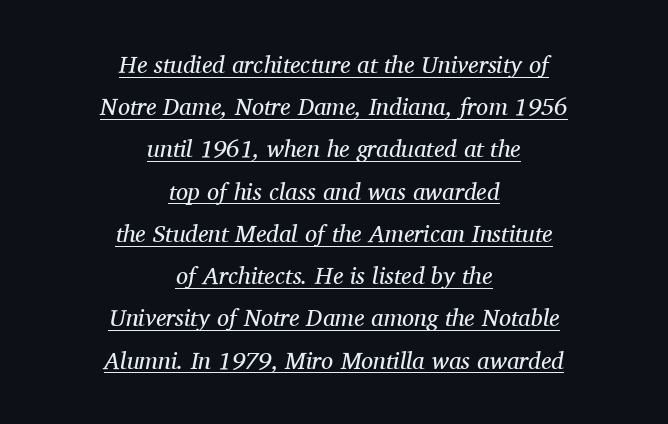
{"italic": "yes", "lean": "right", "slant_degrees": 11, "bold": "no", "underline": "yes", "align": "center", "line_spacing_ratio": 1.76, "letter_spacing": "normal", "letter_spacing_em": 0.0, "glyph_px": 24}
